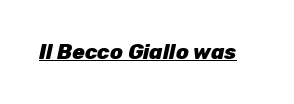
The image shows 21 px bold type, italic (leaning right); set normal letter spacing, underlined.
